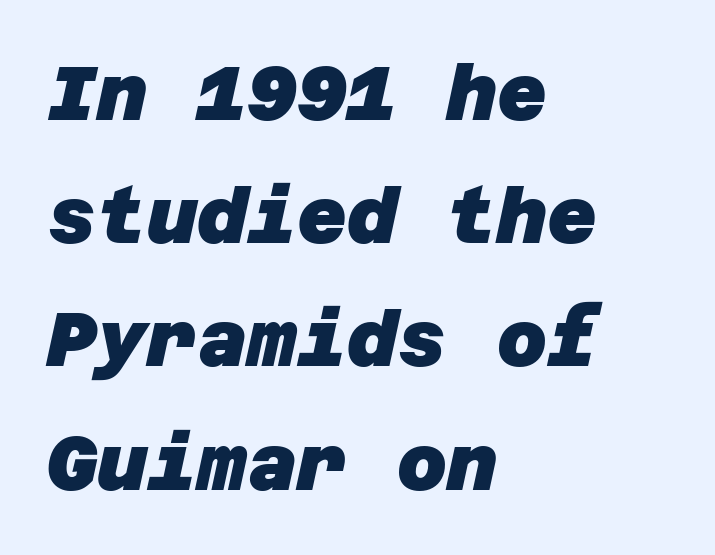
The image shows 77 px heavy sans-serif type; set left-aligned, normal line spacing (1.6x), normal letter spacing, not underlined; low stroke contrast and a large x-height.
